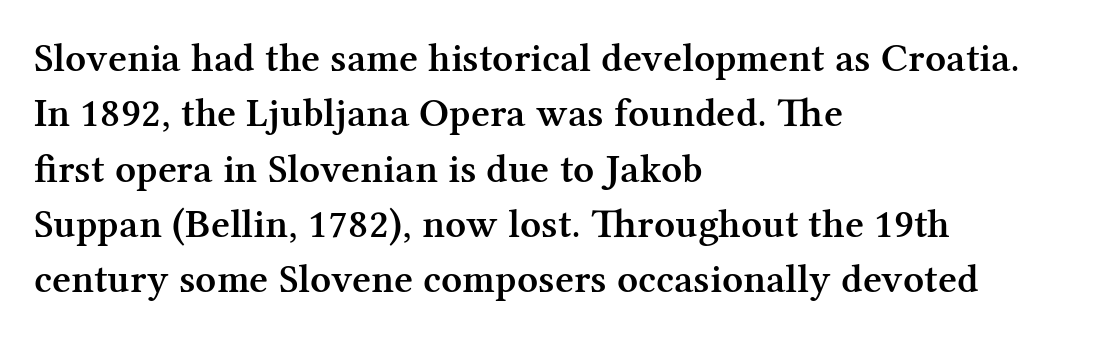
Set as a demibold, roughly 600 on the weight scale. Regarding serifs, this sample has them. In CSS terms this would be text-align: left. It's the straight-up-and-down kind of type. Does extra space separate the letters? No, they use regular spacing. Check the space under the baseline: it is left empty.
